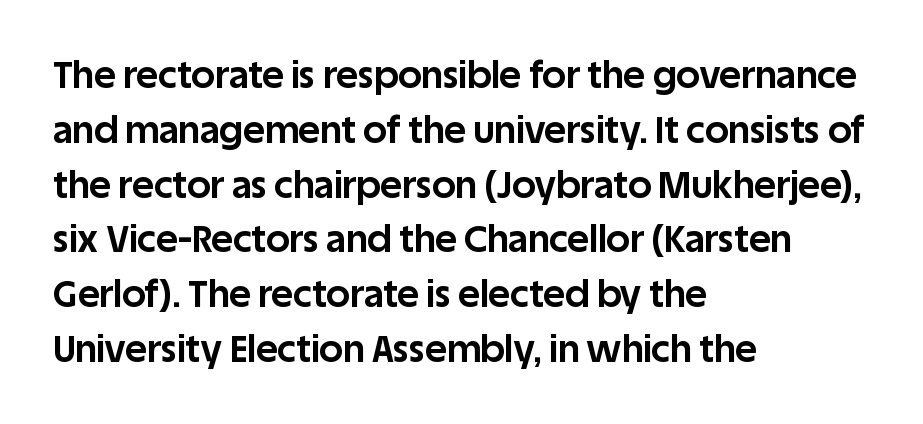
The image shows 37 px bold sans-serif type, upright; set left-aligned, normal line spacing (1.48x), normal letter spacing, not underlined; low stroke contrast and a large x-height.
